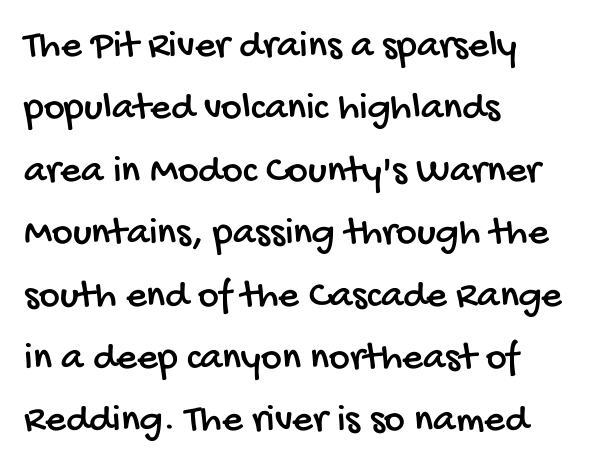
The image shows 40 px condensed sans-serif type; set left-aligned, normal line spacing (1.56x), normal letter spacing, not underlined; low stroke contrast and a large x-height.
